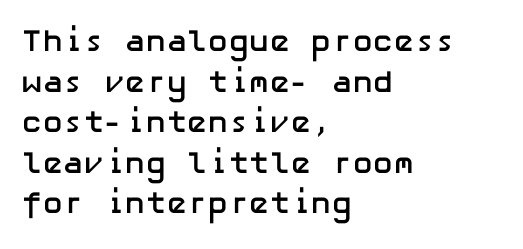
The image shows 31 px semibold sans-serif type, upright; set left-aligned, normal line spacing (1.31x), normal letter spacing, not underlined; low stroke contrast and a medium x-height.
